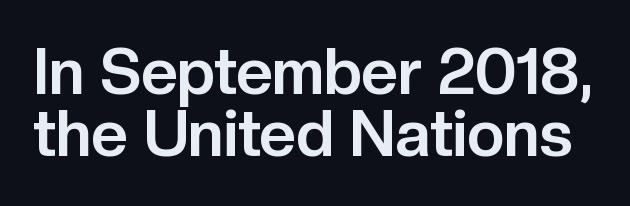
Q: Is the text bold? A: Yes.
Q: Is the text italic (slanted)? A: No, it is upright.
Q: Is the typeface a serif or a sans-serif typeface? A: Sans-serif.
Q: Is the text underlined? A: No.
Q: Is the spacing between letters normal or unusually wide? A: Normal.
Q: Is the spacing between lines tight, normal or loose? A: Tight.
Q: Width (condensed, normal, or wide)? A: Normal.
Q: Stroke contrast? A: Low.
Q: x-height? A: Medium.
Q: Monospaced? A: No.
